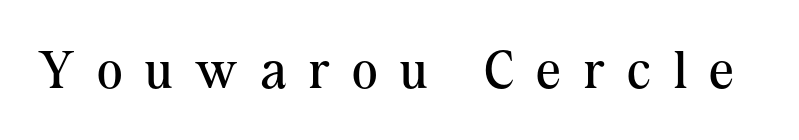
Q: Is the text bold? A: No.
Q: Is the text italic (slanted)? A: No, it is upright.
Q: Is the typeface a serif or a sans-serif typeface? A: Serif.
Q: Is the text underlined? A: No.
Q: Is the spacing between letters normal or unusually wide? A: Unusually wide.
Q: Width (condensed, normal, or wide)? A: Normal.
Q: Stroke contrast? A: Medium.
Q: x-height? A: Medium.
Q: Monospaced? A: No.
